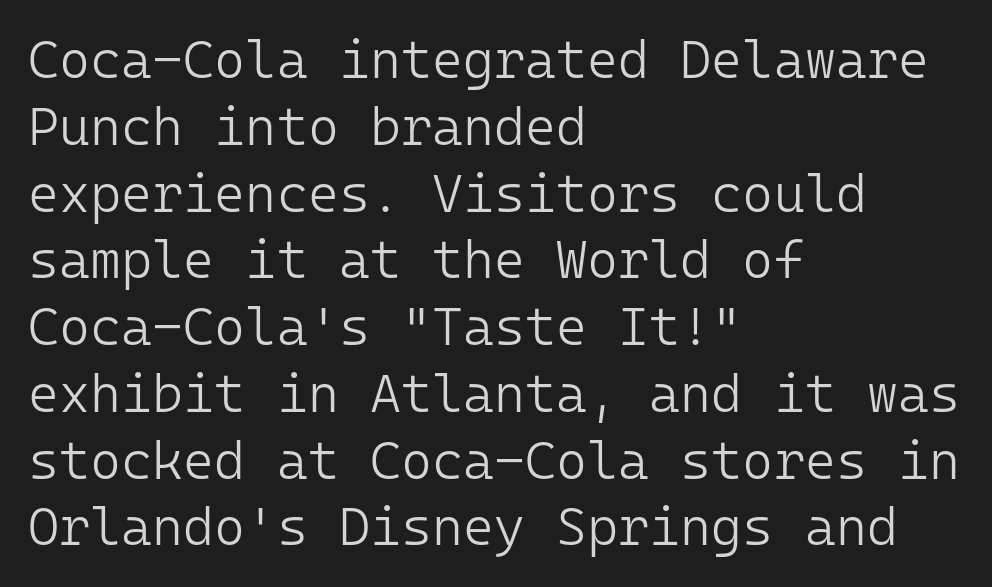
The image shows 53 px light sans-serif type, upright, monospaced; set left-aligned, normal line spacing (1.26x), normal letter spacing, not underlined; low stroke contrast and a medium x-height.
